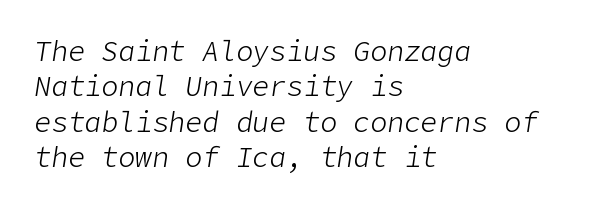
The text carries the slant typical of an italic or oblique font. Tracking value appears to be zero — textbook default spacing. Stems and bowls with no extra thickness — not bold. One-word summary of the alignment: left.
